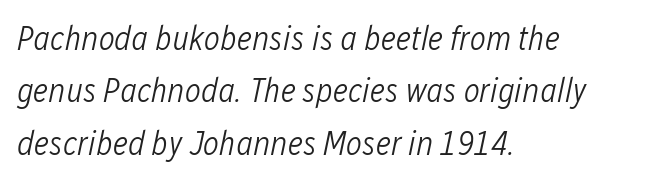
{"italic": "yes", "lean": "right", "slant_degrees": 12, "bold": "no", "weight": "light", "width": "condensed", "stroke_contrast": "low", "x_height": "medium", "monospaced": "no", "underline": "no", "align": "left", "line_spacing": "normal", "line_spacing_ratio": 1.54, "letter_spacing": "normal", "letter_spacing_em": 0.0, "glyph_px": 34}
